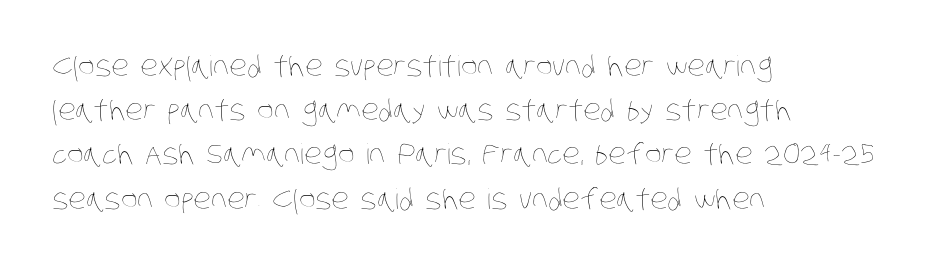
Q: Is the text bold? A: No.
Q: Is the text underlined? A: No.
Q: How is the paragraph aligned? A: Left-aligned.
Q: Is the spacing between letters normal or unusually wide? A: Normal.
Q: Is the spacing between lines tight, normal or loose? A: Normal.
Q: Width (condensed, normal, or wide)? A: Condensed.
Q: Stroke contrast? A: Low.
Q: x-height? A: Large.
Q: Monospaced? A: No.
